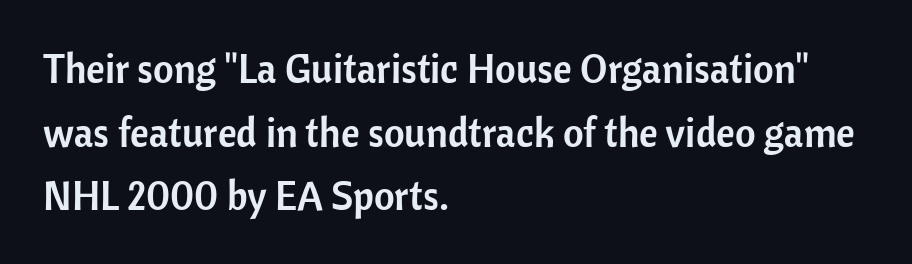
The letters advance in unequal steps, a hallmark of proportional type. There is no visible air inserted between adjacent glyphs. The passage is arranged the way most books set body copy — flush left. Italic? Not at all — the glyphs are vertical. The area under the type is left untouched.
